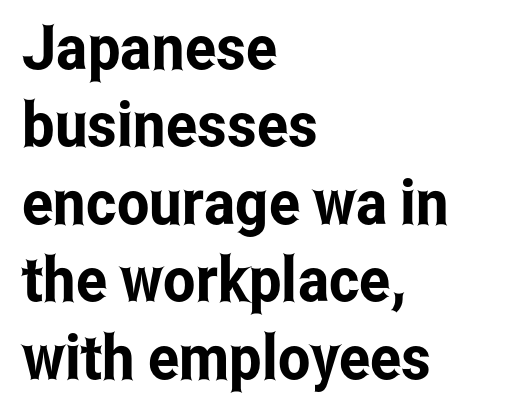
The image shows 62 px condensed sans-serif type, upright; set left-aligned, normal line spacing (1.25x), normal letter spacing, not underlined; low stroke contrast and a medium x-height.
